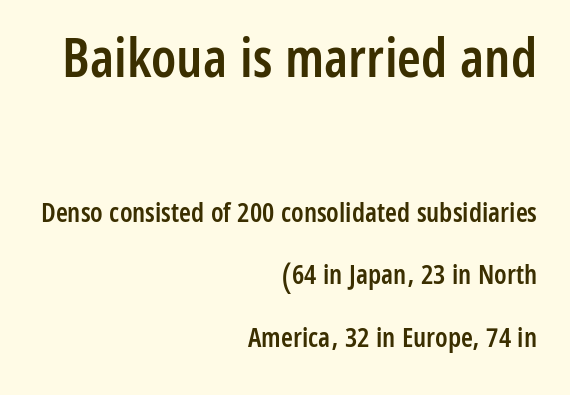
The image shows 54 px semibold, condensed sans-serif type, upright; set right-aligned, loose line spacing (2.3x), normal letter spacing, not underlined; the first (top) block is 2.0x larger; low stroke contrast and a medium x-height.
